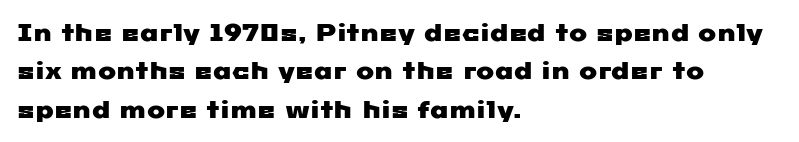
The image shows 24 px text type; set left-aligned, normal line spacing (1.6x), normal letter spacing, not underlined.
